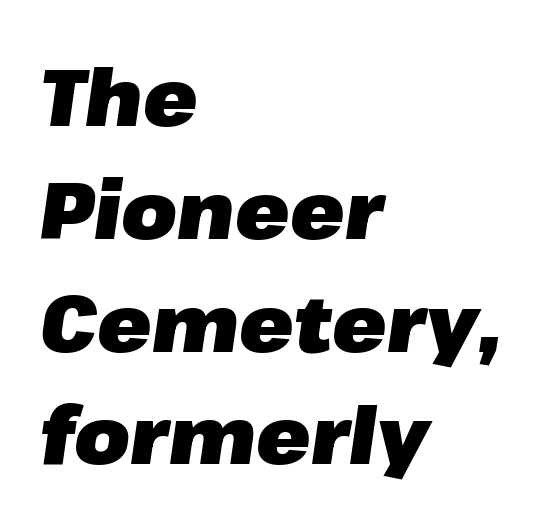
In terms of posture, this sample is oblique. Vertical spacing — default. Notice how the passage keeps a crisp vertical edge on the left only. The letterforms sit shoulder to shoulder at normal distance. The strokes are fattened all the way to bold.
